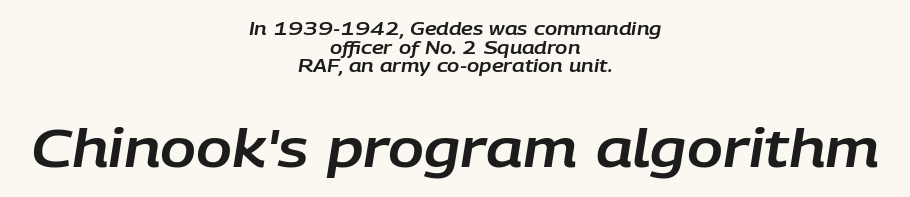
Yep, that's italic — everything's leaning. Two sizes are in play, and the larger belongs to the second block. The compositor balanced each line on the midline. Anything drawn beneath the words? Only blank space. Character widths vary here, with narrow letters taking less room than wide ones.
